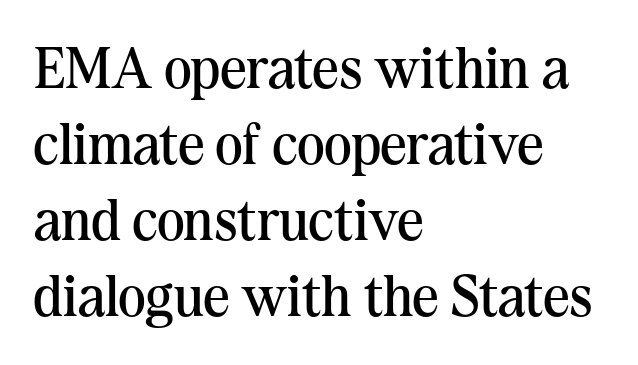
Q: Is the text bold? A: No.
Q: Is the text italic (slanted)? A: No, it is upright.
Q: Is the typeface a serif or a sans-serif typeface? A: Serif.
Q: Is the text underlined? A: No.
Q: How is the paragraph aligned? A: Left-aligned.
Q: Is the spacing between letters normal or unusually wide? A: Normal.
Q: Is the spacing between lines tight, normal or loose? A: Normal.
Q: Width (condensed, normal, or wide)? A: Normal.
Q: Stroke contrast? A: Medium.
Q: x-height? A: Medium.
Q: Monospaced? A: No.
